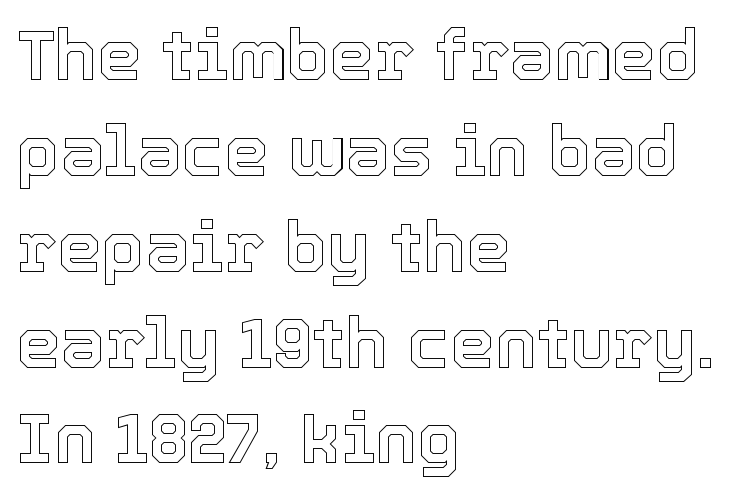
Q: Is the text italic (slanted)? A: No, it is upright.
Q: Is the text underlined? A: No.
Q: How is the paragraph aligned? A: Left-aligned.
Q: Is the spacing between letters normal or unusually wide? A: Normal.
Q: Is the spacing between lines tight, normal or loose? A: Normal.
Q: Width (condensed, normal, or wide)? A: Normal.
Q: x-height? A: Medium.
Q: Monospaced? A: No.
